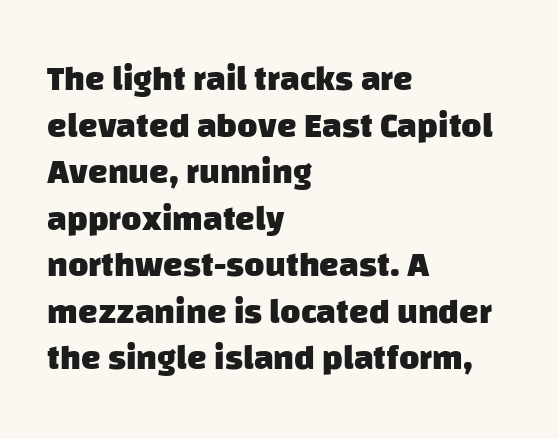
{"serif": "no", "bold": "yes", "weight": "heavy", "width": "normal", "stroke_contrast": "low", "x_height": "large", "monospaced": "no", "underline": "no", "align": "left", "line_spacing": "normal", "line_spacing_ratio": 1.33, "letter_spacing": "normal", "letter_spacing_em": 0.0, "glyph_px": 35}
